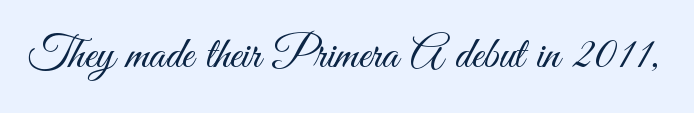
{"serif": "no", "bold": "no", "weight": "light", "width": "condensed", "stroke_contrast": "medium", "x_height": "small", "monospaced": "no", "underline": "no", "letter_spacing": "normal", "letter_spacing_em": 0.0, "glyph_px": 46}
